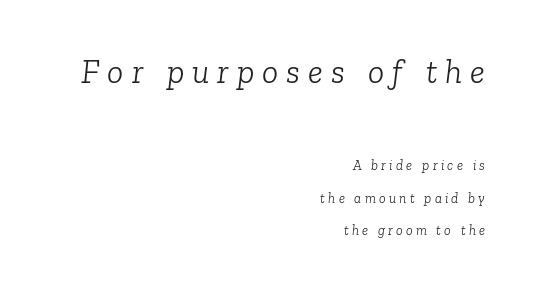
{"serif": "yes", "italic": "yes", "lean": "right", "slant_degrees": 6, "bold": "no", "weight": "light", "width": "normal", "stroke_contrast": "low", "x_height": "medium", "monospaced": "no", "underline": "no", "align": "right", "line_spacing": "loose", "line_spacing_ratio": 2.32, "letter_spacing": "wide", "letter_spacing_em": 0.23, "larger_block": "first", "size_ratio": 2.43, "glyph_px": 34}
